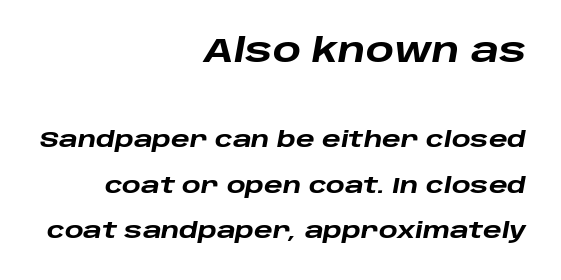
Q: Is the text bold? A: Yes.
Q: Is the text italic (slanted)? A: Yes, it leans right by about 10 degrees.
Q: Is the text underlined? A: No.
Q: How is the paragraph aligned? A: Right-aligned.
Q: Is the spacing between letters normal or unusually wide? A: Normal.
Q: Is the spacing between lines tight, normal or loose? A: Loose.
Q: Which block of text is set in a larger size, the first (top) or the second (bottom)? A: The first (top) one.
Q: Width (condensed, normal, or wide)? A: Wide.
Q: Stroke contrast? A: Low.
Q: x-height? A: Large.
Q: Monospaced? A: No.
